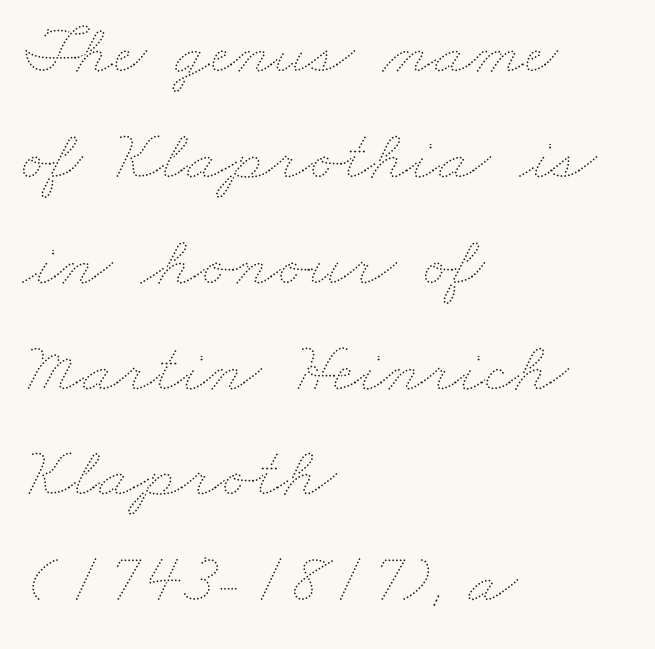
Q: Is the text bold? A: No.
Q: Is the text underlined? A: No.
Q: How is the paragraph aligned? A: Left-aligned.
Q: Is the spacing between letters normal or unusually wide? A: Normal.
Q: Is the spacing between lines tight, normal or loose? A: Normal.
Q: Width (condensed, normal, or wide)? A: Wide.
Q: Stroke contrast? A: Medium.
Q: x-height? A: Small.
Q: Monospaced? A: No.
